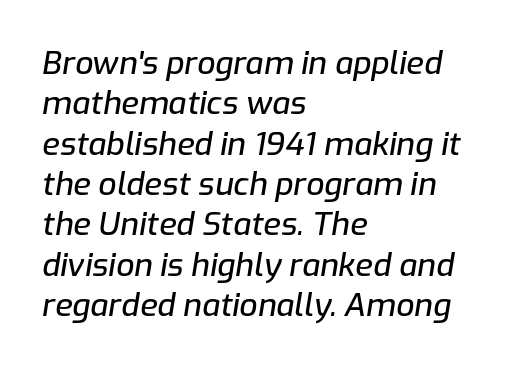
Q: Is the text italic (slanted)? A: Yes, it leans right by about 9 degrees.
Q: Is the text underlined? A: No.
Q: How is the paragraph aligned? A: Left-aligned.
Q: Is the spacing between letters normal or unusually wide? A: Normal.
Q: Is the spacing between lines tight, normal or loose? A: Normal.
Q: Width (condensed, normal, or wide)? A: Normal.
Q: Stroke contrast? A: Low.
Q: x-height? A: Medium.
Q: Monospaced? A: No.
